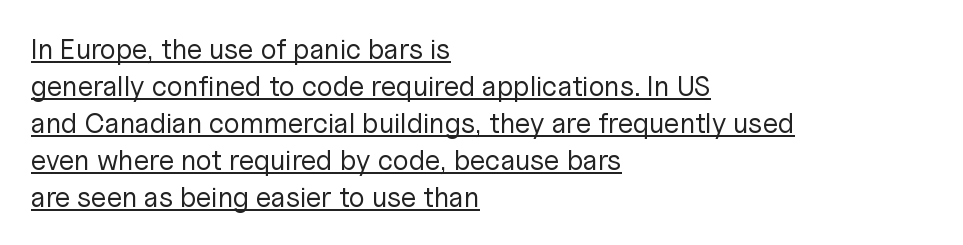
{"serif": "no", "italic": "no", "bold": "no", "weight": "regular", "width": "normal", "stroke_contrast": "low", "x_height": "medium", "monospaced": "no", "underline": "yes", "align": "left", "line_spacing": "normal", "line_spacing_ratio": 1.32, "letter_spacing": "normal", "letter_spacing_em": 0.0, "glyph_px": 28}
